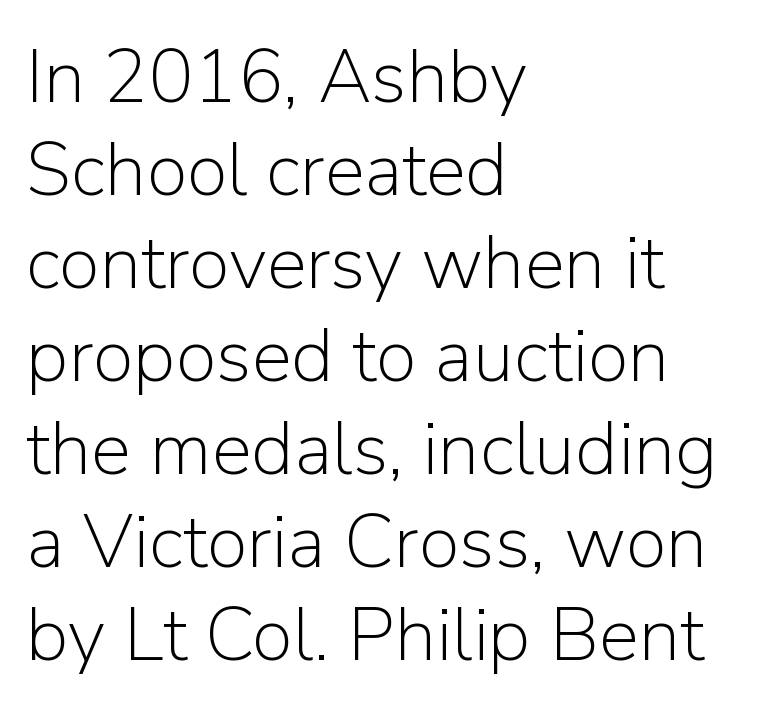
The passage shown is typeset with a sans-serif family. The type is set solid horizontally, with unmodified tracking. Stem width sits at or under what a default text font uses. These lines are set flush left with a ragged right edge.
